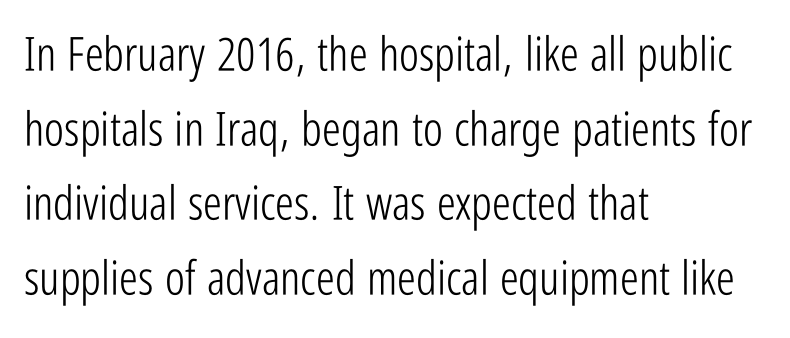
Q: Is the text bold? A: No.
Q: Is the text italic (slanted)? A: No, it is upright.
Q: Is the typeface a serif or a sans-serif typeface? A: Sans-serif.
Q: Is the text underlined? A: No.
Q: How is the paragraph aligned? A: Left-aligned.
Q: Is the spacing between letters normal or unusually wide? A: Normal.
Q: Is the spacing between lines tight, normal or loose? A: Normal.
Q: Width (condensed, normal, or wide)? A: Condensed.
Q: Stroke contrast? A: Low.
Q: x-height? A: Medium.
Q: Monospaced? A: No.
